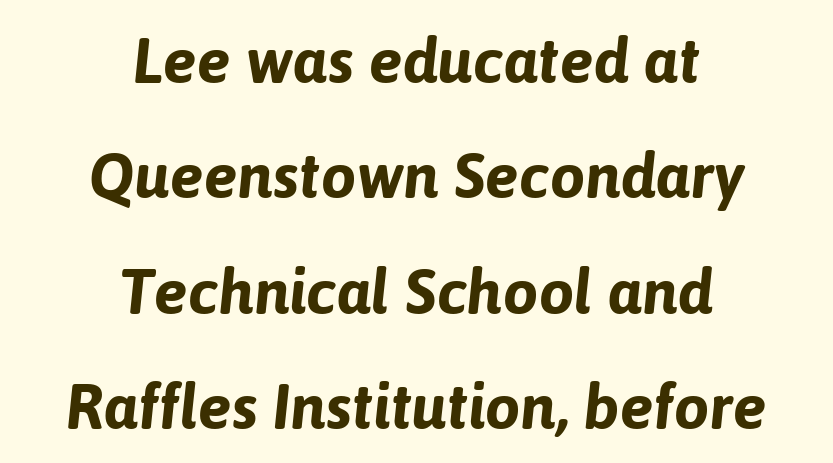
The image shows 63 px bold type, italic (leaning right); set centered, line spacing 1.83x, normal letter spacing, not underlined; low stroke contrast and a medium x-height.
